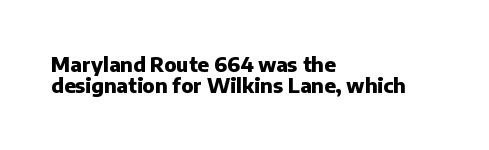
{"italic": "no", "bold": "yes", "underline": "no", "align": "left", "line_spacing": "tight", "line_spacing_ratio": 1.07, "letter_spacing": "normal", "letter_spacing_em": 0.0, "glyph_px": 20}
